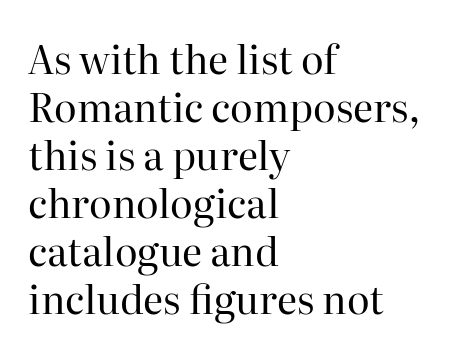
The glyphs in this specimen are seriffed. Note the varied advance widths — an 'i' is clearly narrower than an 'm'. These glyphs show unthickened strokes, regular width or finer. Line beginnings align vertically; line endings do not.
